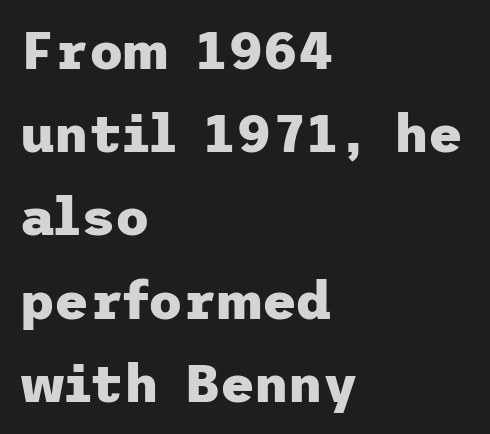
Q: Is the text bold? A: Yes.
Q: Is the text italic (slanted)? A: No, it is upright.
Q: Is the typeface a serif or a sans-serif typeface? A: Sans-serif.
Q: Is the text underlined? A: No.
Q: How is the paragraph aligned? A: Left-aligned.
Q: Is the spacing between letters normal or unusually wide? A: Normal.
Q: Is the spacing between lines tight, normal or loose? A: Normal.
Q: Width (condensed, normal, or wide)? A: Normal.
Q: Stroke contrast? A: Low.
Q: x-height? A: Medium.
